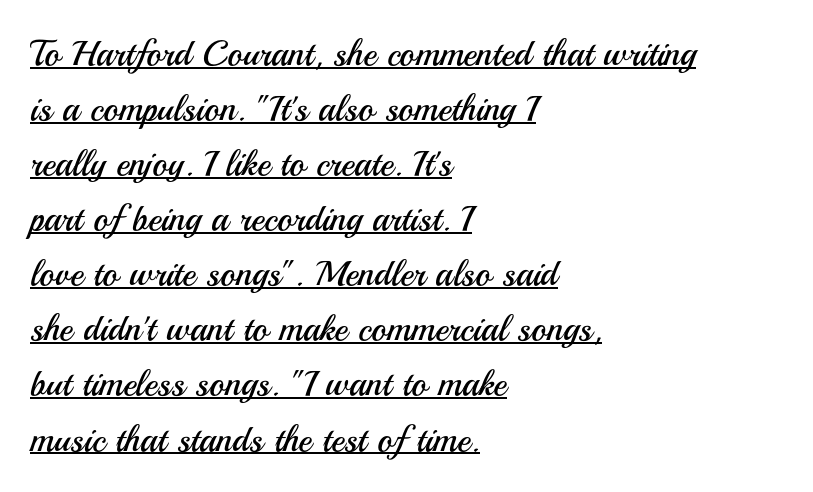
{"serif": "no", "bold": "no", "weight": "regular", "width": "normal", "stroke_contrast": "medium", "x_height": "small", "monospaced": "no", "underline": "yes", "align": "left", "line_spacing": "normal", "line_spacing_ratio": 1.53, "letter_spacing": "normal", "letter_spacing_em": 0.0, "glyph_px": 36}
